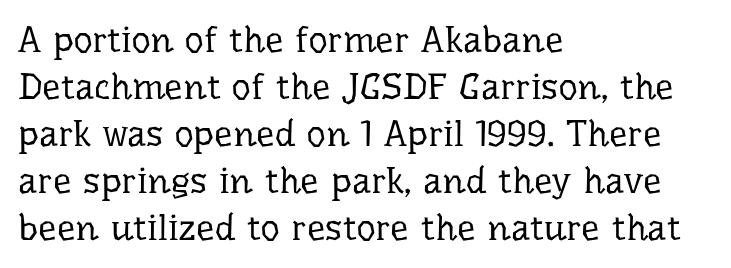
The image shows 37 px regular-weight serif type, upright; set left-aligned, normal line spacing (1.27x), normal letter spacing, not underlined; low stroke contrast and a medium x-height.
